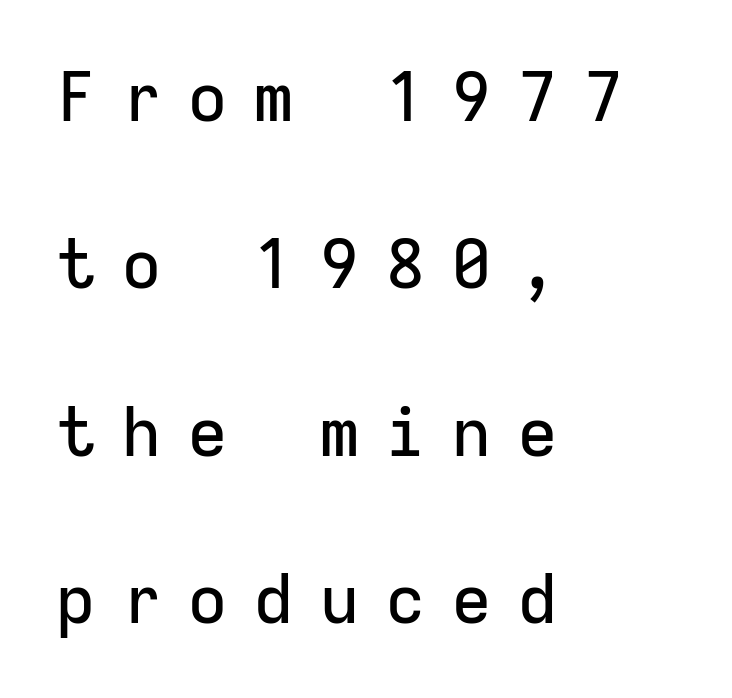
{"serif": "no", "italic": "no", "width": "normal", "stroke_contrast": "low", "x_height": "medium", "monospaced": "yes", "underline": "no", "align": "left", "line_spacing": "loose", "line_spacing_ratio": 2.46, "letter_spacing": "wide", "letter_spacing_em": 0.37, "glyph_px": 68}
